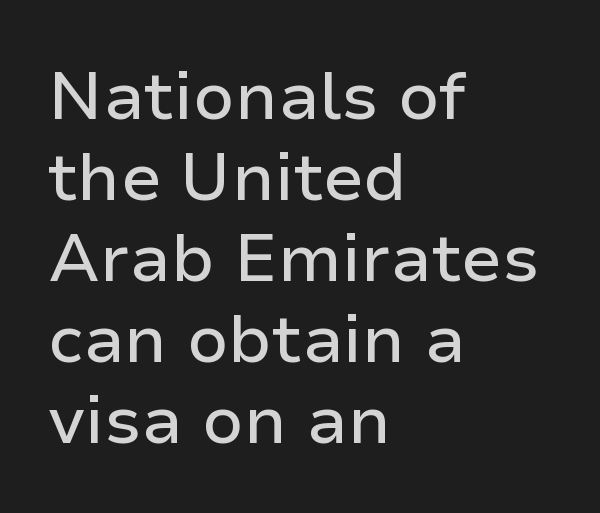
The image shows 67 px sans-serif type, upright; set left-aligned, line spacing 1.21x, normal letter spacing, not underlined; low stroke contrast and a medium x-height.
